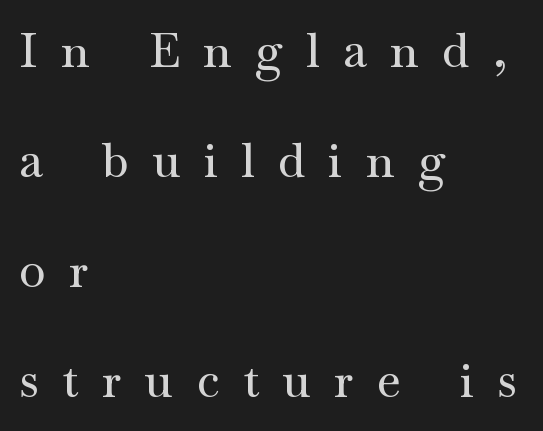
This rendering features lettering with no underline. Line beginnings align vertically; line endings do not. Character widths vary here, with narrow letters taking less room than wide ones. The face used here is seriffed, in the tradition of book romans.
